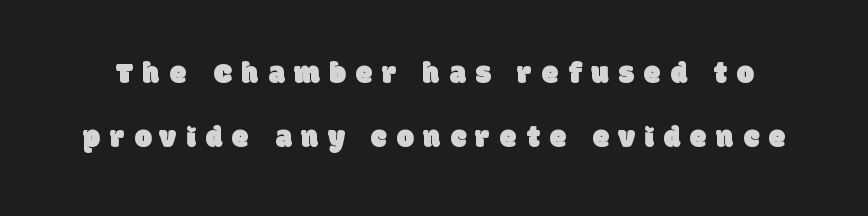
Do the characters align in a grid? No, the font is proportional. The rendering inserts visible extra space after every character. Baseline-to-baseline distance is far greater than the letter height. Descenders hang freely into open space. Does the type have serifs? No, each stem ends abruptly.
